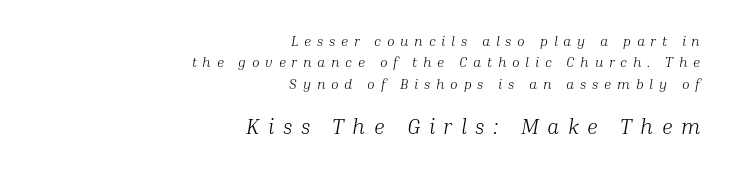
Quick note: interline space is typical. The typography opts for an oblique posture over an upright one. Each word looks stretched out because of the extra space between its letters. Compared with a typical body face, this is equally light or lighter still.
